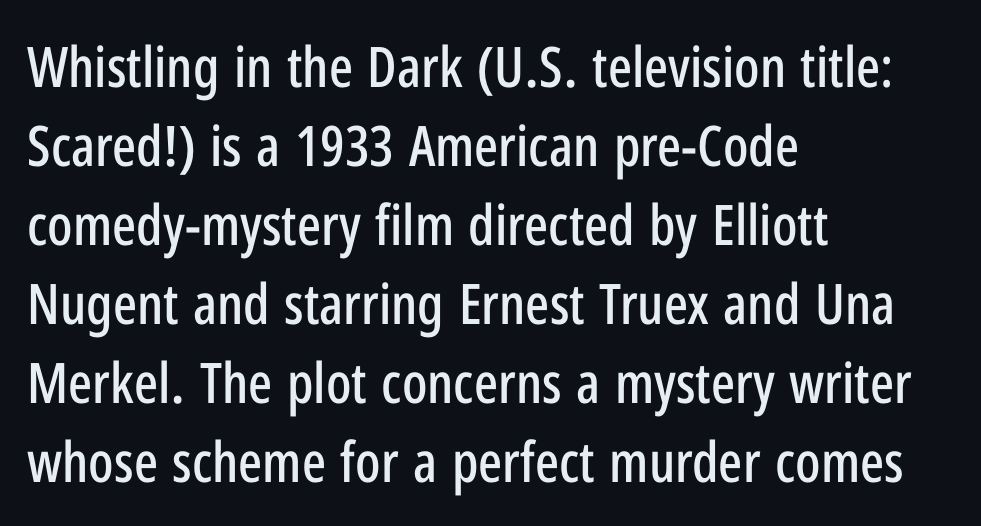
The image shows 56 px condensed sans-serif type, upright; set left-aligned, normal line spacing (1.41x), normal letter spacing, not underlined; low stroke contrast and a medium x-height.
